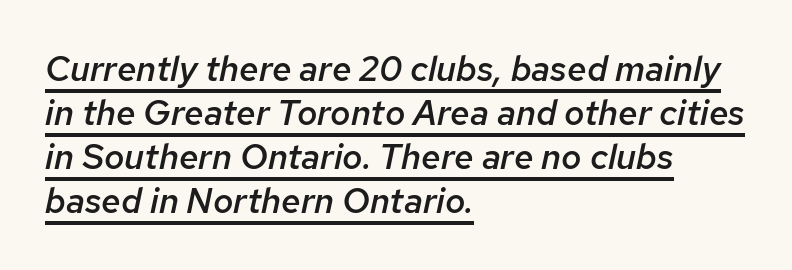
The image shows 35 px semibold type, italic (leaning right); set left-aligned, normal line spacing (1.26x), normal letter spacing, underlined; low stroke contrast and a medium x-height.
